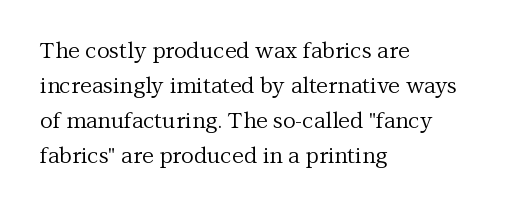
{"italic": "no", "bold": "no", "underline": "no", "align": "left", "line_spacing": "normal", "line_spacing_ratio": 1.59, "letter_spacing": "normal", "letter_spacing_em": 0.0, "glyph_px": 22}
